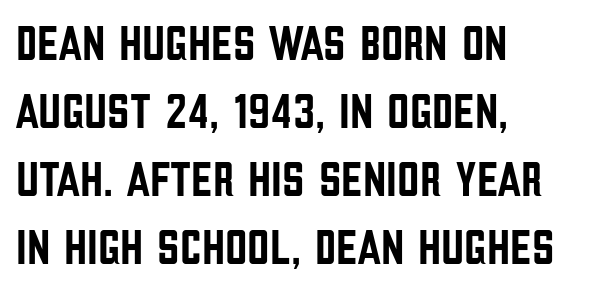
Q: Is the text italic (slanted)? A: No, it is upright.
Q: Is the typeface a serif or a sans-serif typeface? A: Sans-serif.
Q: Is the text underlined? A: No.
Q: How is the paragraph aligned? A: Left-aligned.
Q: Is the spacing between letters normal or unusually wide? A: Normal.
Q: Is the spacing between lines tight, normal or loose? A: Normal.
Q: Width (condensed, normal, or wide)? A: Condensed.
Q: Stroke contrast? A: Low.
Q: x-height? A: Large.
Q: Monospaced? A: No.
